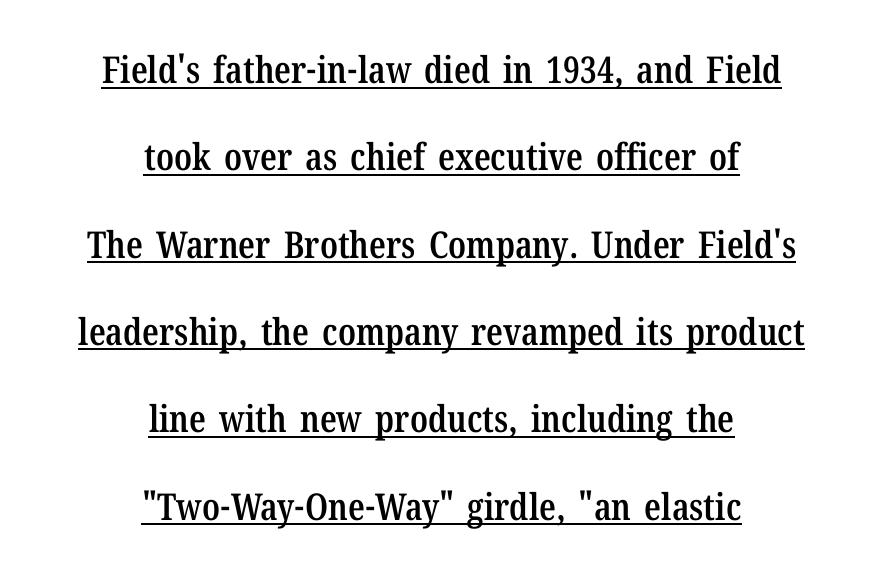
{"serif": "yes", "italic": "no", "bold": "semi", "weight": "semibold", "width": "condensed", "stroke_contrast": "low", "x_height": "medium", "monospaced": "no", "underline": "yes", "align": "center", "line_spacing": "loose", "line_spacing_ratio": 2.36, "letter_spacing": "normal", "letter_spacing_em": 0.0, "glyph_px": 37}
